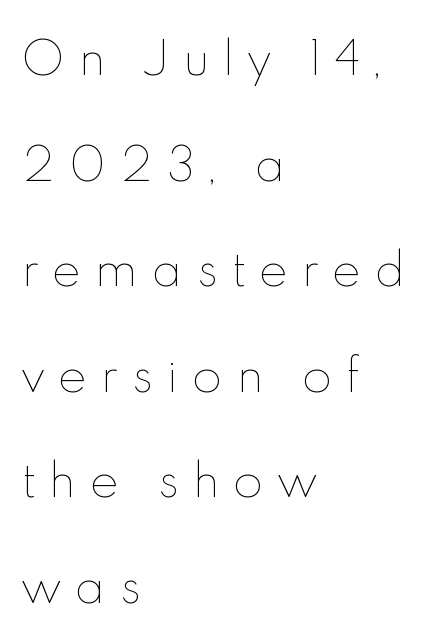
The image shows 44 px thin type, upright; set left-aligned, loose line spacing (2.4x), unusually wide letter spacing (+0.32 em), not underlined; a small x-height.
